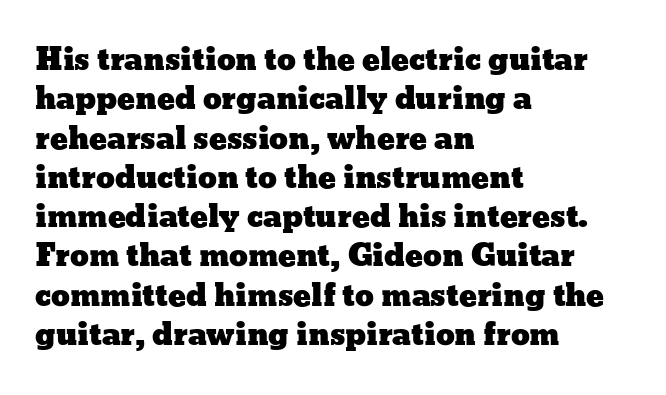
{"italic": "no", "width": "wide", "stroke_contrast": "low", "x_height": "medium", "monospaced": "no", "underline": "no", "align": "left", "line_spacing": "normal", "line_spacing_ratio": 1.31, "letter_spacing": "normal", "letter_spacing_em": 0.0, "glyph_px": 30}
